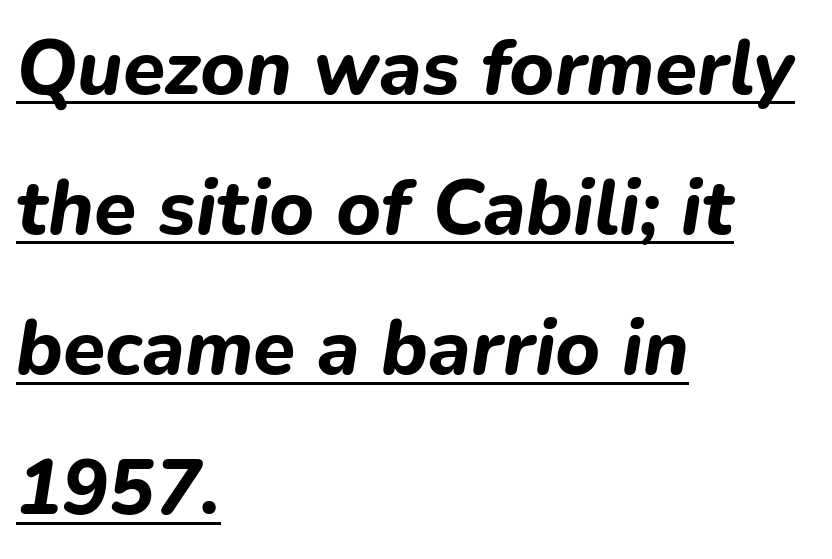
Each glyph is drawn with heavy, bold strokes. Each line starts at the same left margin while the right side varies. Inter-character spacing is left at the font's built-in metrics. The rendering uses natural spacing where letterforms have individual widths. Looking at the ascenders, they clearly lean.
